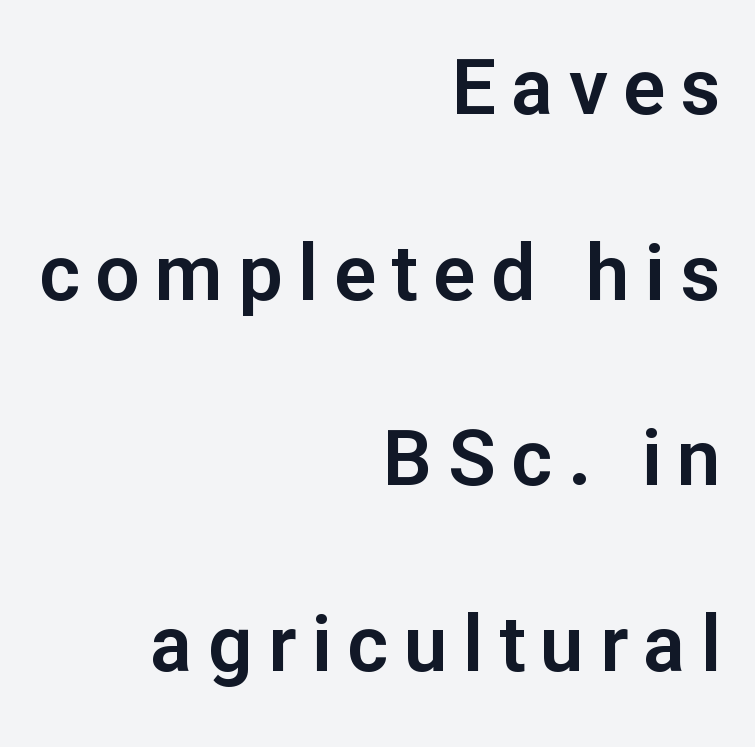
Looks like regular typesetting: each glyph gets only the width it needs. Loose tracking; the words dissolve into strings of separated letters. The vertical gap from one line to the next is large. Every character sits straight up, as roman type does.
